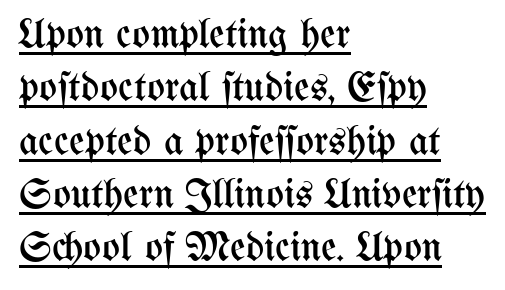
No italicization has been applied; the sample stays upright. Visually the block forms a straight wall on the left and a jagged coastline on the right. A continuous stroke trails under the words, as in a hyperlink. Stem width sits at or under what a default text font uses. Students, note that the glyphs here touch the page at normal intervals. The passage shown is typed in a proportional face where columns would drift.
